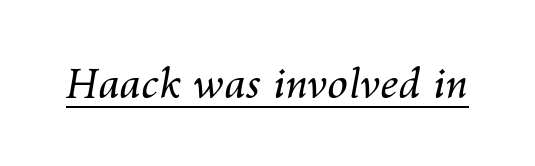
The image shows 41 px regular-weight type, italic (leaning right); set normal letter spacing, underlined; medium stroke contrast and a medium x-height.
